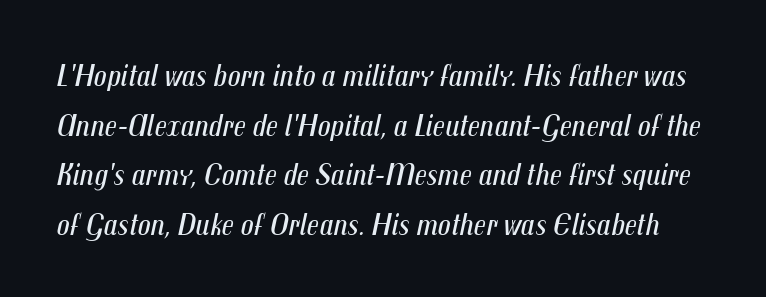
{"italic": "yes", "lean": "right", "slant_degrees": 12, "bold": "no", "weight": "regular", "width": "condensed", "stroke_contrast": "medium", "x_height": "medium", "monospaced": "no", "underline": "no", "line_spacing": "normal", "line_spacing_ratio": 1.55, "letter_spacing": "normal", "letter_spacing_em": 0.0, "glyph_px": 32}
